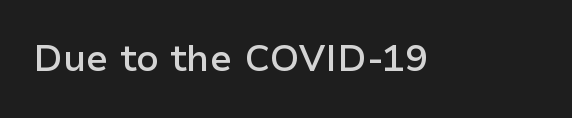
The image shows 37 px semibold sans-serif type, upright; set normal letter spacing, not underlined; low stroke contrast and a medium x-height.
